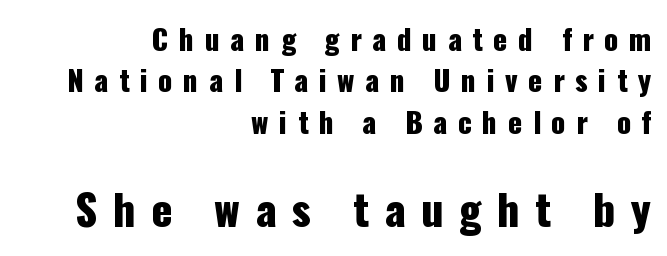
Regular leading. Nope, no serifs anywhere on these letters. Type without underlining. Look at the tracking — it's clearly loosened, letters drifting apart. The compositor pushed each line to the right boundary.
